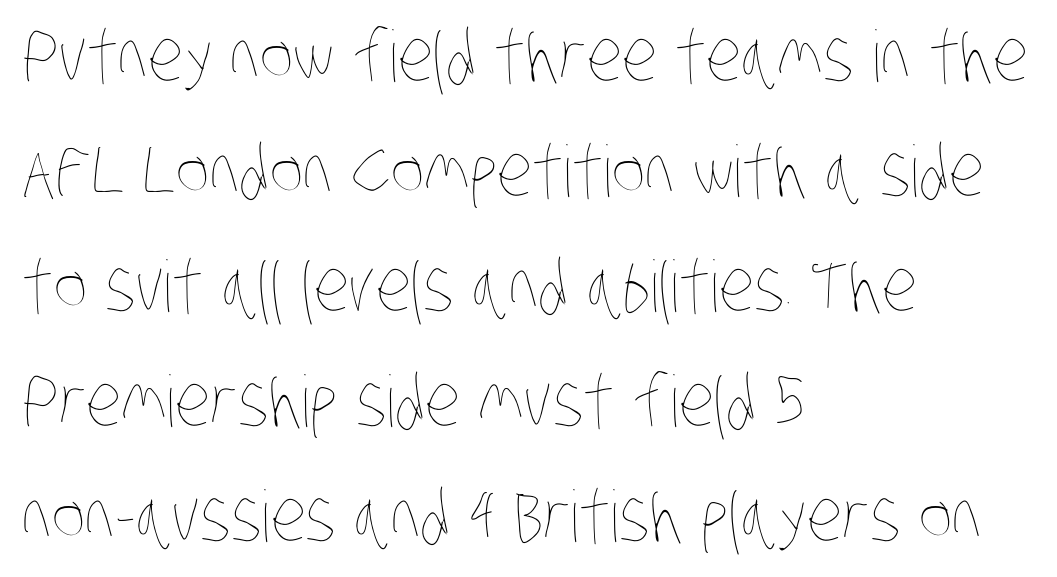
Weight class: somewhere from thin through regular. Regarding leading, the lines here are spaced in the standard way. Is this a fixed-width face? No — the glyphs have proportional, varying widths. The area under the type is left untouched. The setting favours the left margin, as ordinary paragraphs usually do.
